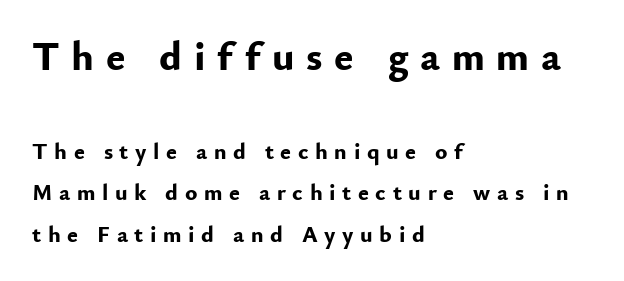
The image shows 41 px bold sans-serif type, upright; set left-aligned, line spacing 1.79x, unusually wide letter spacing (+0.29 em), not underlined; the first (top) block is 1.78x larger; low stroke contrast and a small x-height.
